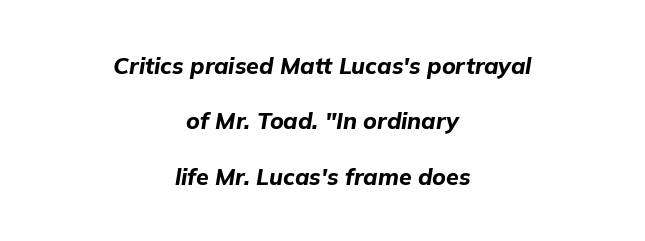
Q: Is the text bold? A: Yes.
Q: Is the text italic (slanted)? A: Yes, it leans right by about 9 degrees.
Q: Is the text underlined? A: No.
Q: How is the paragraph aligned? A: Centered.
Q: Is the spacing between letters normal or unusually wide? A: Normal.
Q: Is the spacing between lines tight, normal or loose? A: Loose.
